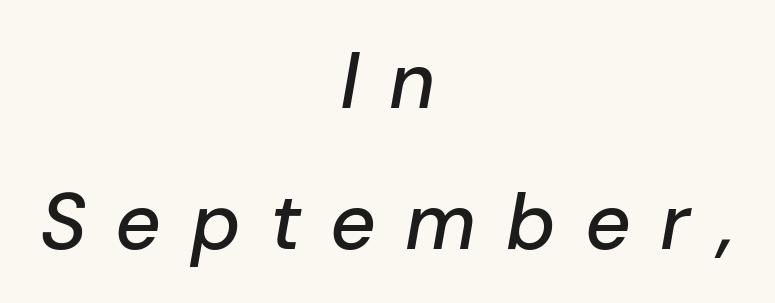
The paragraph has two soft edges and a firm central axis. Character widths vary here, with narrow letters taking less room than wide ones. The specimen omits any rule beneath the text block's lines. The face used here is rendered with a markedly widened letterfit.
